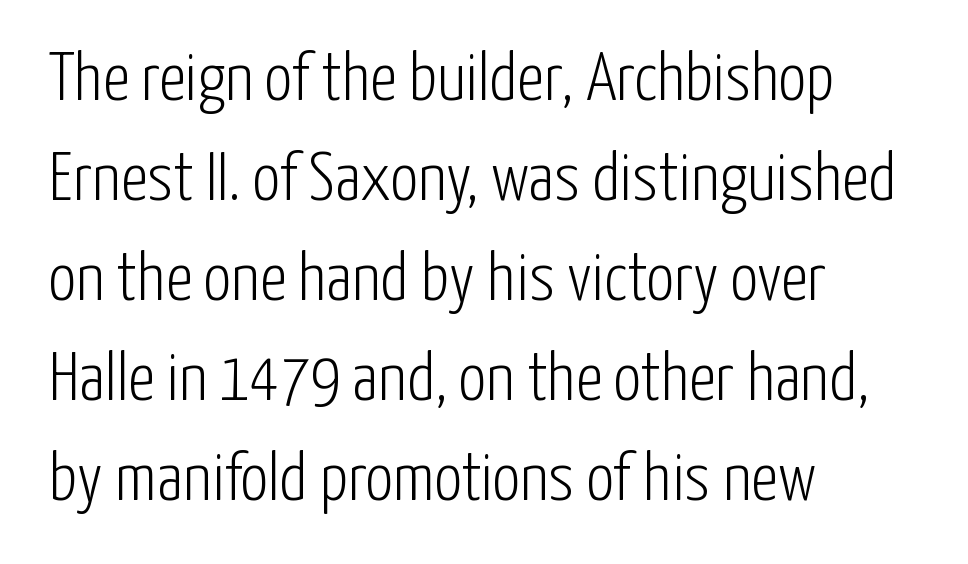
The image shows 69 px light, condensed sans-serif type, upright; set left-aligned, normal line spacing (1.45x), normal letter spacing, not underlined; low stroke contrast and a medium x-height.
